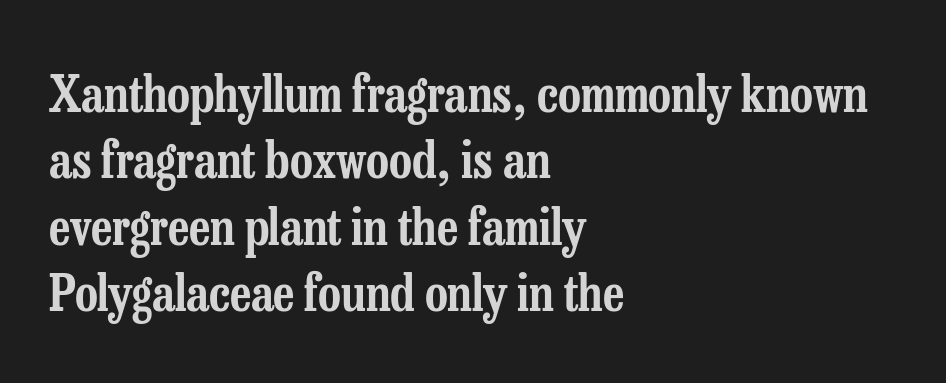
Q: Is the text italic (slanted)? A: No, it is upright.
Q: Is the typeface a serif or a sans-serif typeface? A: Serif.
Q: Is the text underlined? A: No.
Q: How is the paragraph aligned? A: Left-aligned.
Q: Is the spacing between letters normal or unusually wide? A: Normal.
Q: Is the spacing between lines tight, normal or loose? A: Normal.
Q: Width (condensed, normal, or wide)? A: Condensed.
Q: Stroke contrast? A: Low.
Q: x-height? A: Medium.
Q: Monospaced? A: No.
